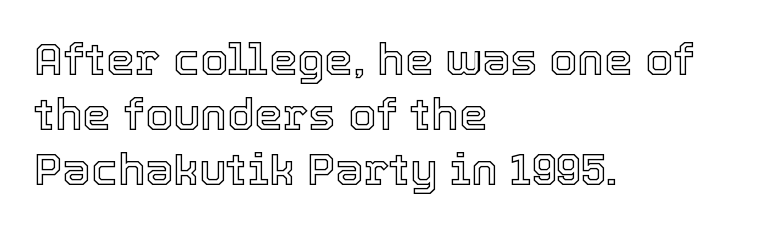
The image shows 45 px text type, upright; set left-aligned, line spacing 1.22x, normal letter spacing, not underlined; a medium x-height.
